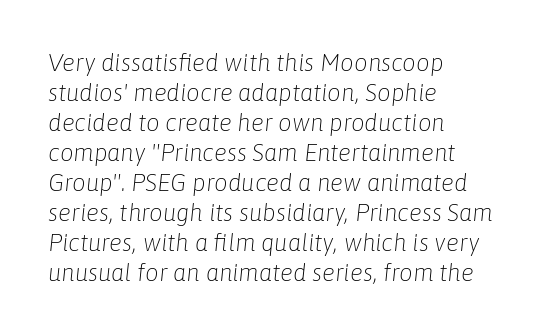
Q: Is the text bold? A: No.
Q: Is the text italic (slanted)? A: Yes, it leans right by about 6 degrees.
Q: Is the text underlined? A: No.
Q: How is the paragraph aligned? A: Left-aligned.
Q: Is the spacing between letters normal or unusually wide? A: Normal.
Q: Is the spacing between lines tight, normal or loose? A: Normal.
